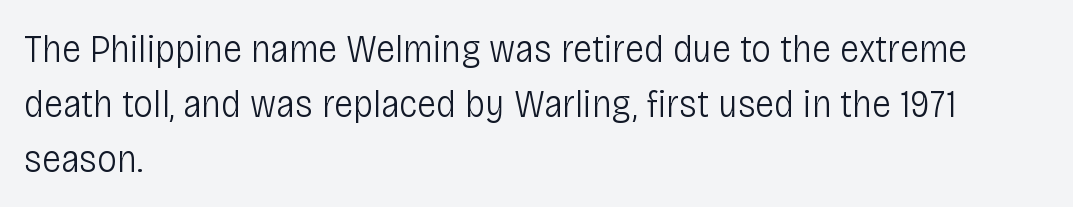
Q: Is the text bold? A: No.
Q: Is the text italic (slanted)? A: No, it is upright.
Q: Is the typeface a serif or a sans-serif typeface? A: Sans-serif.
Q: Is the text underlined? A: No.
Q: How is the paragraph aligned? A: Left-aligned.
Q: Is the spacing between letters normal or unusually wide? A: Normal.
Q: Is the spacing between lines tight, normal or loose? A: Normal.
Q: Width (condensed, normal, or wide)? A: Condensed.
Q: Stroke contrast? A: Low.
Q: x-height? A: Large.
Q: Monospaced? A: No.
